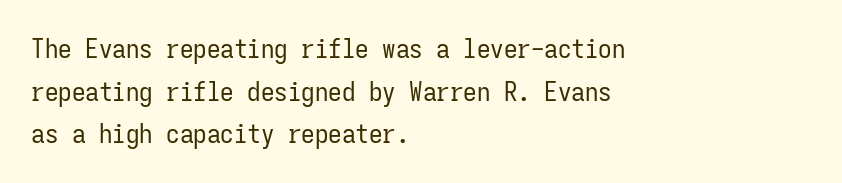
The ragged edge is on the right, which tells us the setting is flush left. Vertical strokes here are truly vertical. Heaviness? Minimal to ordinary, like unemphasized prose. Lines of text with bare space underneath.
